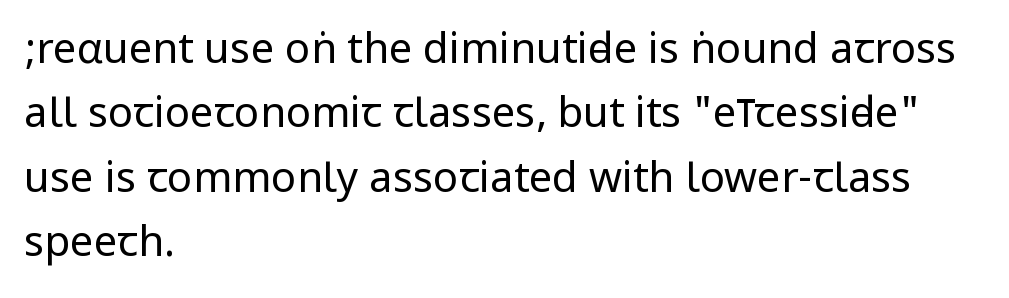
The image shows 42 px regular-weight, condensed sans-serif type, upright; set left-aligned, normal line spacing (1.53x), normal letter spacing, not underlined; low stroke contrast.
